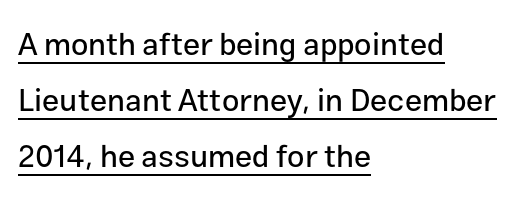
Look at the tracking — it's just the regular setting, nothing added. The sample's only ornament is a line tracing under the words. The paragraph has a hard left edge and a soft right edge. Posture: straight, roman, zero tilt. Varying glyph widths throughout — classic text-font behaviour.
